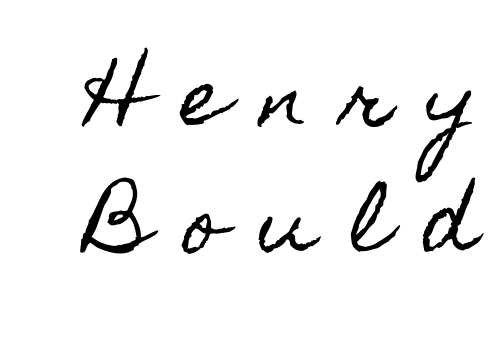
The image shows 78 px condensed type; set normal line spacing (1.62x), unusually wide letter spacing (+0.44 em), not underlined; a small x-height.
